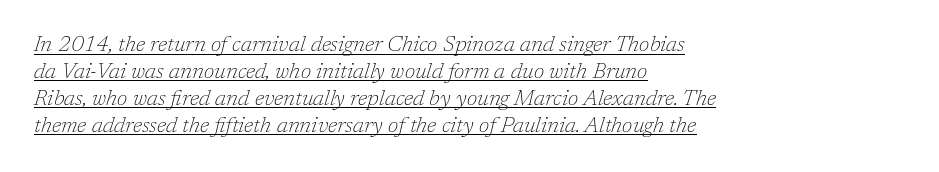
The letters sit at their default tracking, neither squeezed nor spread. The glyphs look as if they've been sheared to an angle. Horizontally, the lines are justified to the leading edge only. The rendering uses the underline text-decoration. On a weight scale, this lands at 450 or below.
